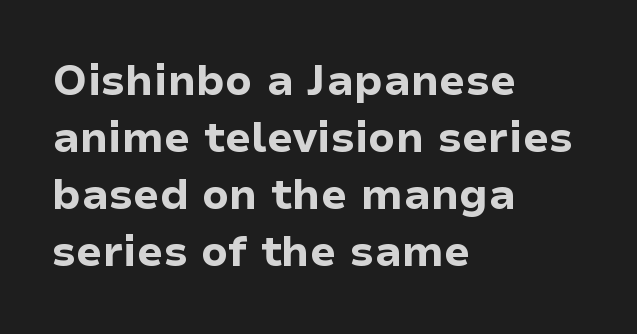
{"serif": "no", "italic": "no", "bold": "yes", "weight": "bold", "width": "normal", "stroke_contrast": "low", "x_height": "medium", "monospaced": "no", "underline": "no", "align": "left", "line_spacing": "normal", "line_spacing_ratio": 1.36, "letter_spacing": "normal", "letter_spacing_em": 0.0, "glyph_px": 42}
